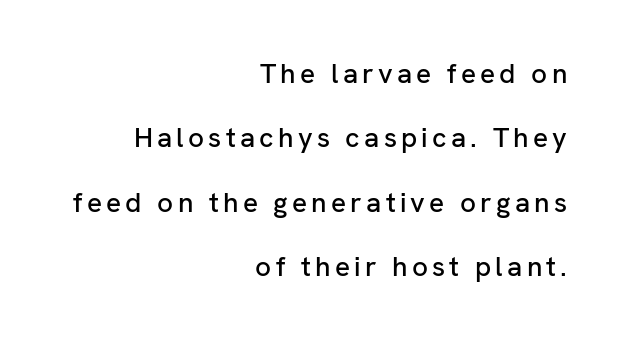
Quick note: interline space is abundant. The area under the type is left untouched. The face used here is proportionally spaced, like ordinary book or web type. Italic? Not at all — the glyphs are vertical. Serifs: no, the terminals of the letterforms are clean.
